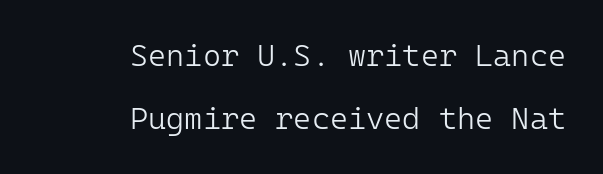
Q: Is the text bold? A: No.
Q: Is the text italic (slanted)? A: No, it is upright.
Q: Is the typeface a serif or a sans-serif typeface? A: Sans-serif.
Q: Is the text underlined? A: No.
Q: How is the paragraph aligned? A: Right-aligned.
Q: Is the spacing between letters normal or unusually wide? A: Normal.
Q: Is the spacing between lines tight, normal or loose? A: Loose.
Q: Width (condensed, normal, or wide)? A: Normal.
Q: Stroke contrast? A: Low.
Q: x-height? A: Medium.
Q: Monospaced? A: Yes.
